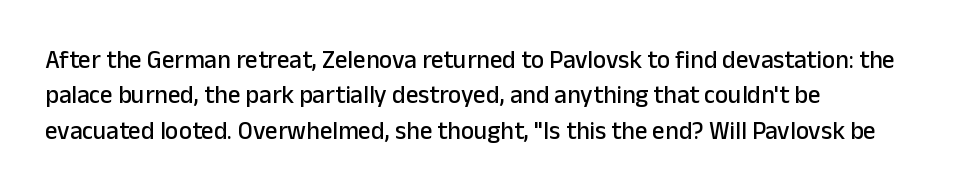
Q: Is the text italic (slanted)? A: No, it is upright.
Q: Is the text underlined? A: No.
Q: How is the paragraph aligned? A: Left-aligned.
Q: Is the spacing between letters normal or unusually wide? A: Normal.
Q: Is the spacing between lines tight, normal or loose? A: Normal.
